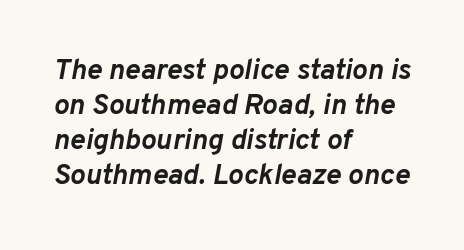
The sample has been set heavy, in full bold. Line beginnings align vertically; line endings do not. Decoration check: the copy has no underline. The lettering tilts uniformly, giving the passage an italic look.
